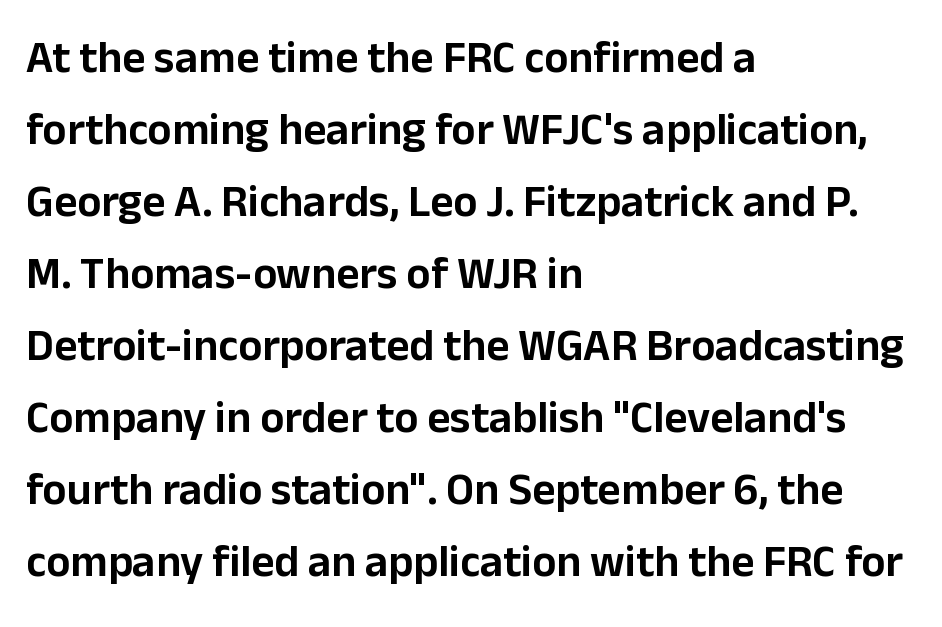
Every stem runs plumb, perpendicular to the baseline. Clear beneath every line of the passage. Regarding serifs, this sample does without them. Notice how descenders clear the ascenders below comfortably — that's standard leading. In CSS terms this would be text-align: left. Tracking value appears to be zero — textbook default spacing.
